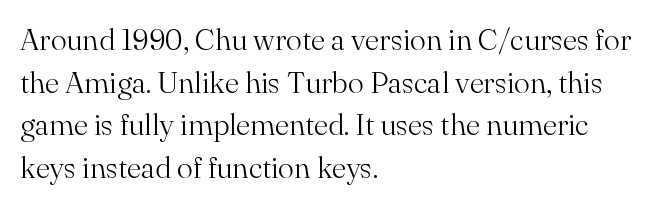
{"serif": "yes", "italic": "no", "bold": "no", "weight": "light", "width": "normal", "stroke_contrast": "medium", "x_height": "small", "monospaced": "no", "underline": "no", "align": "left", "line_spacing": "normal", "line_spacing_ratio": 1.42, "letter_spacing": "normal", "letter_spacing_em": 0.0, "glyph_px": 30}
